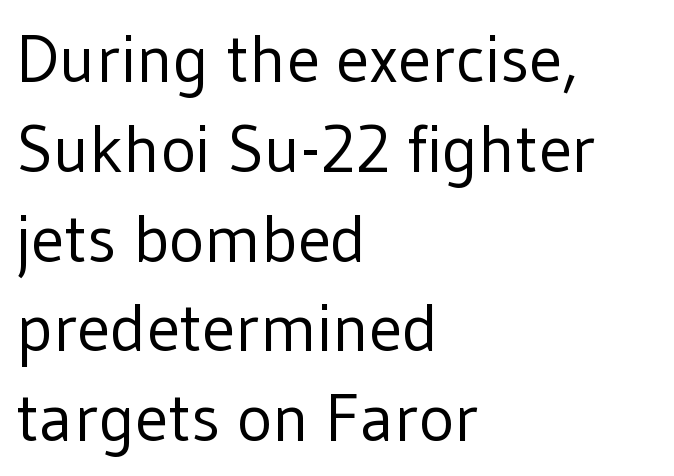
Q: Is the text bold? A: No.
Q: Is the text italic (slanted)? A: No, it is upright.
Q: Is the typeface a serif or a sans-serif typeface? A: Sans-serif.
Q: Is the text underlined? A: No.
Q: How is the paragraph aligned? A: Left-aligned.
Q: Is the spacing between letters normal or unusually wide? A: Normal.
Q: Is the spacing between lines tight, normal or loose? A: Normal.
Q: Width (condensed, normal, or wide)? A: Normal.
Q: Stroke contrast? A: Low.
Q: x-height? A: Medium.
Q: Monospaced? A: No.
